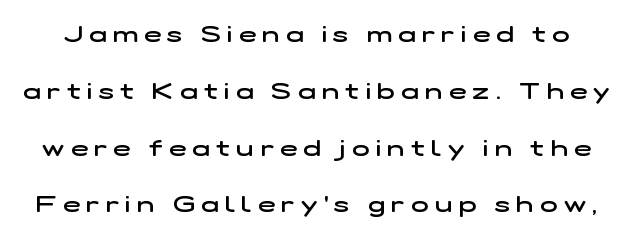
The image shows 23 px text type; set loose line spacing (2.47x), unusually wide letter spacing (+0.28 em), not underlined.
